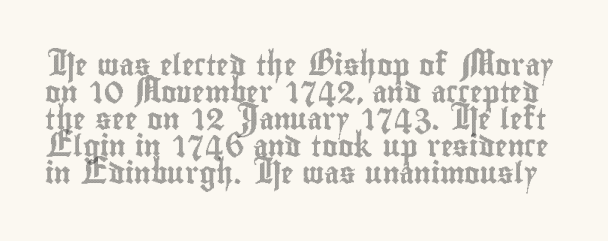
Anything drawn beneath the words? Only blank space. Do the letters lean? They stand straight. There is no visible air inserted between adjacent glyphs. The vertical gap from one line to the next is medium.
